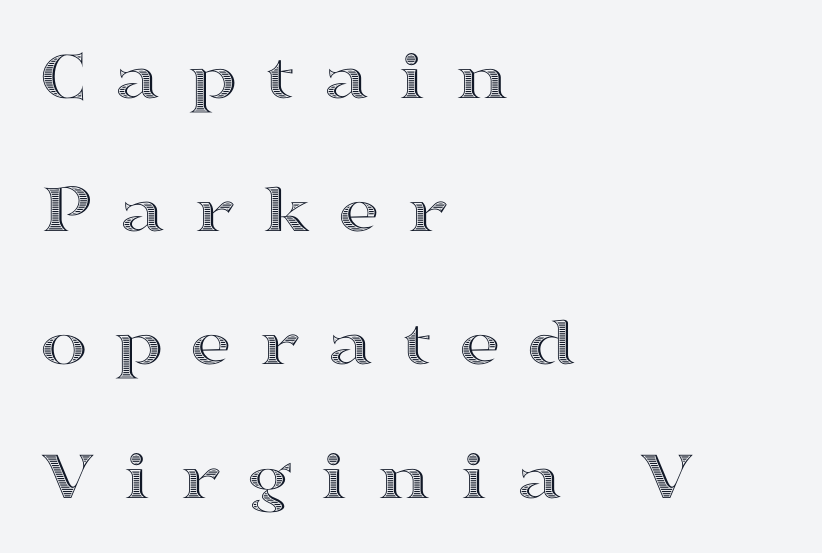
{"italic": "no", "width": "wide", "x_height": "medium", "monospaced": "no", "underline": "no", "align": "left", "line_spacing_ratio": 1.85, "letter_spacing": "wide", "letter_spacing_em": 0.37, "glyph_px": 72}
